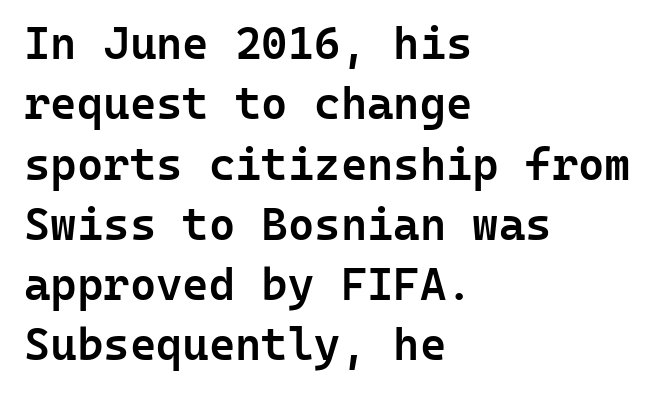
Q: Is the text bold? A: Semi-bold.
Q: Is the text italic (slanted)? A: No, it is upright.
Q: Is the typeface a serif or a sans-serif typeface? A: Sans-serif.
Q: Is the text underlined? A: No.
Q: How is the paragraph aligned? A: Left-aligned.
Q: Is the spacing between letters normal or unusually wide? A: Normal.
Q: Is the spacing between lines tight, normal or loose? A: Normal.
Q: Width (condensed, normal, or wide)? A: Normal.
Q: Stroke contrast? A: Low.
Q: x-height? A: Medium.
Q: Monospaced? A: Yes.
